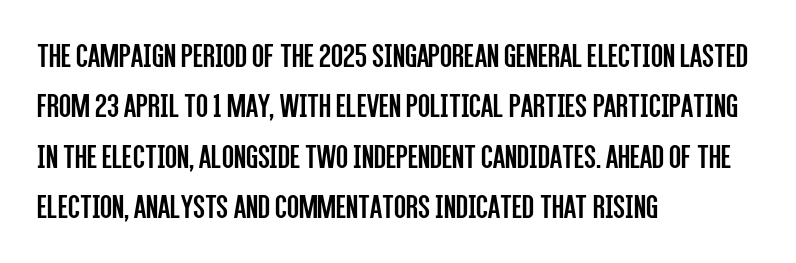
{"serif": "no", "italic": "no", "bold": "no", "weight": "regular", "width": "condensed", "stroke_contrast": "low", "x_height": "large", "monospaced": "no", "underline": "no", "align": "left", "line_spacing": "normal", "line_spacing_ratio": 1.44, "letter_spacing": "normal", "letter_spacing_em": 0.0, "glyph_px": 35}
